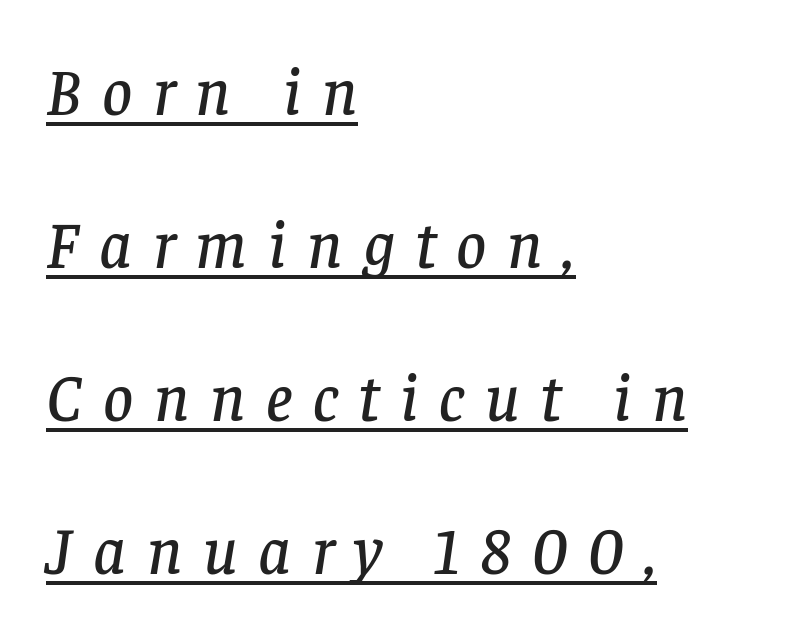
Q: Is the text italic (slanted)? A: Yes, it leans right by about 8 degrees.
Q: Is the typeface a serif or a sans-serif typeface? A: Serif.
Q: Is the text underlined? A: Yes.
Q: How is the paragraph aligned? A: Left-aligned.
Q: Is the spacing between letters normal or unusually wide? A: Unusually wide.
Q: Is the spacing between lines tight, normal or loose? A: Loose.
Q: Width (condensed, normal, or wide)? A: Normal.
Q: Stroke contrast? A: Low.
Q: x-height? A: Large.
Q: Monospaced? A: No.
